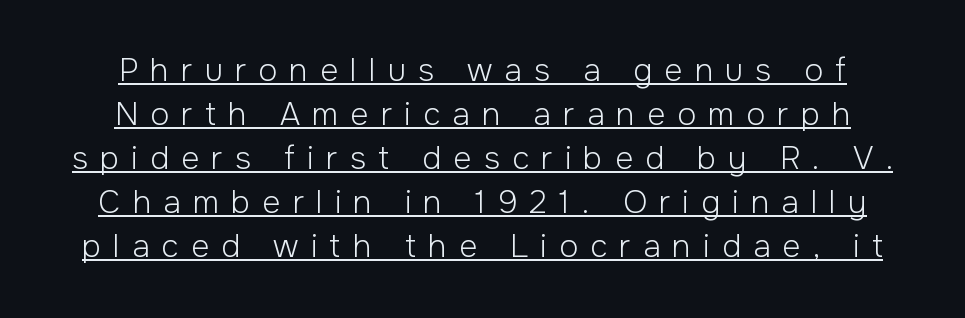
Q: Is the text bold? A: No.
Q: Is the text italic (slanted)? A: No, it is upright.
Q: Is the typeface a serif or a sans-serif typeface? A: Sans-serif.
Q: Is the text underlined? A: Yes.
Q: Is the spacing between letters normal or unusually wide? A: Unusually wide.
Q: Is the spacing between lines tight, normal or loose? A: Normal.
Q: Width (condensed, normal, or wide)? A: Normal.
Q: Stroke contrast? A: Low.
Q: x-height? A: Medium.
Q: Monospaced? A: No.
